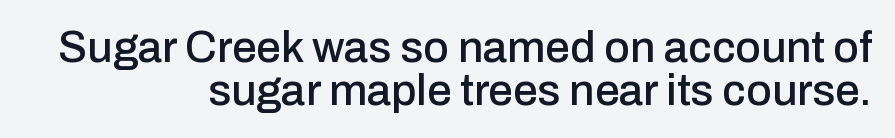
The image shows 44 px sans-serif type, upright; set right-aligned, tight line spacing (0.97x), normal letter spacing, not underlined; low stroke contrast and a medium x-height.
